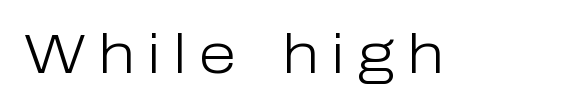
The cut favours lightness, reaching ordinary text weight at its darkest. Note: no serifs on the glyphs. The lettering holds an erect, upright posture throughout. The rendering uses natural spacing where letterforms have individual widths. Any mark beneath the type? The region is blank. Does extra space separate the letters? Yes, quite a lot of it.
